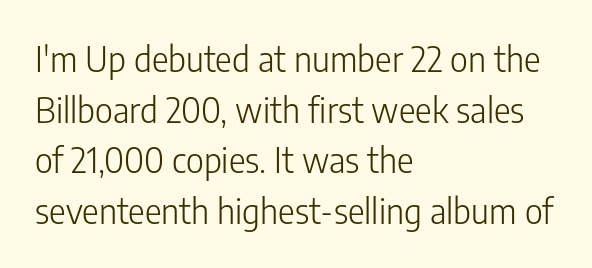
{"serif": "no", "italic": "no", "bold": "no", "weight": "light", "width": "condensed", "stroke_contrast": "low", "x_height": "medium", "monospaced": "no", "underline": "no", "align": "left", "line_spacing": "normal", "line_spacing_ratio": 1.45, "letter_spacing": "normal", "letter_spacing_em": 0.0, "glyph_px": 35}
